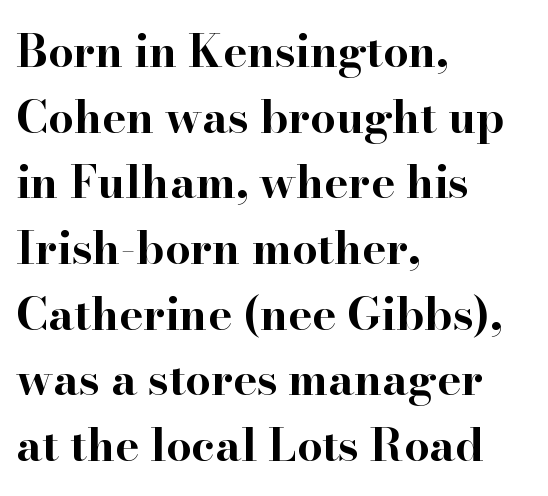
The image shows 45 px bold, wide serif type, upright; set left-aligned, normal line spacing (1.46x), normal letter spacing, not underlined; high stroke contrast and a small x-height.
